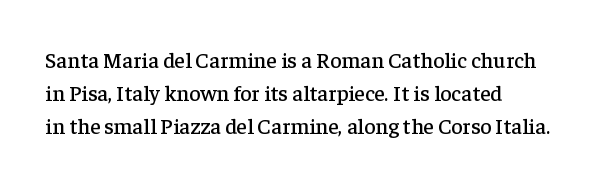
The image shows 22 px text type, upright; set left-aligned, normal line spacing (1.5x), normal letter spacing, not underlined.
